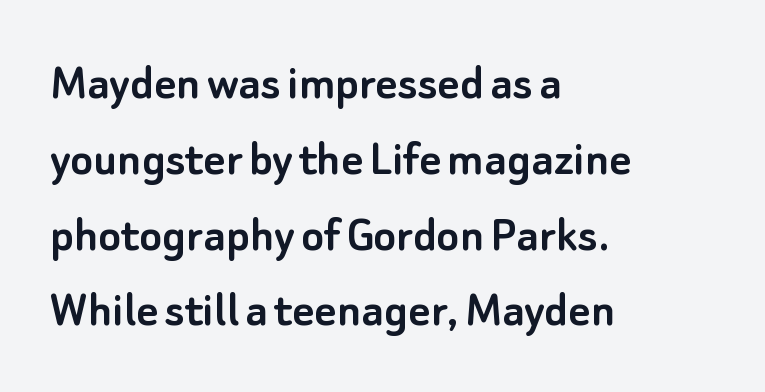
The image shows 53 px sans-serif type, upright; set left-aligned, normal line spacing (1.43x), normal letter spacing, not underlined; low stroke contrast and a small x-height.
